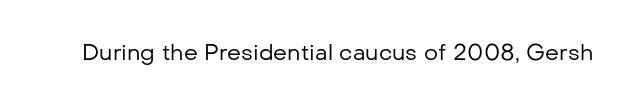
Q: Is the text bold? A: No.
Q: Is the text italic (slanted)? A: No, it is upright.
Q: Is the text underlined? A: No.
Q: Is the spacing between letters normal or unusually wide? A: Normal.
